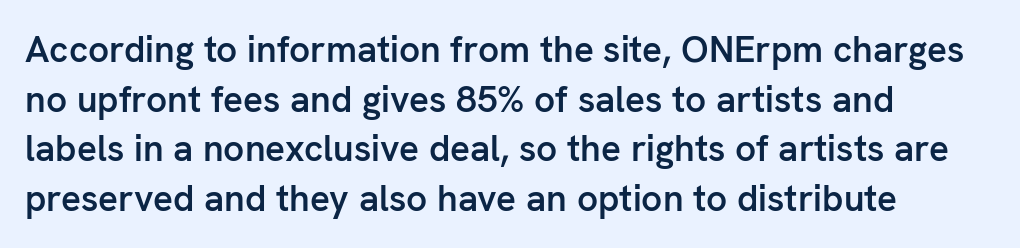
{"serif": "no", "italic": "no", "bold": "semi", "weight": "semibold", "width": "normal", "stroke_contrast": "low", "x_height": "medium", "monospaced": "no", "underline": "no", "align": "left", "line_spacing": "normal", "line_spacing_ratio": 1.34, "letter_spacing": "normal", "letter_spacing_em": 0.0, "glyph_px": 37}
